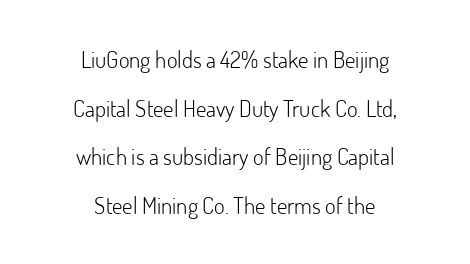
Q: Is the text bold? A: No.
Q: Is the text italic (slanted)? A: No, it is upright.
Q: Is the text underlined? A: No.
Q: How is the paragraph aligned? A: Centered.
Q: Is the spacing between letters normal or unusually wide? A: Normal.
Q: Is the spacing between lines tight, normal or loose? A: Loose.
